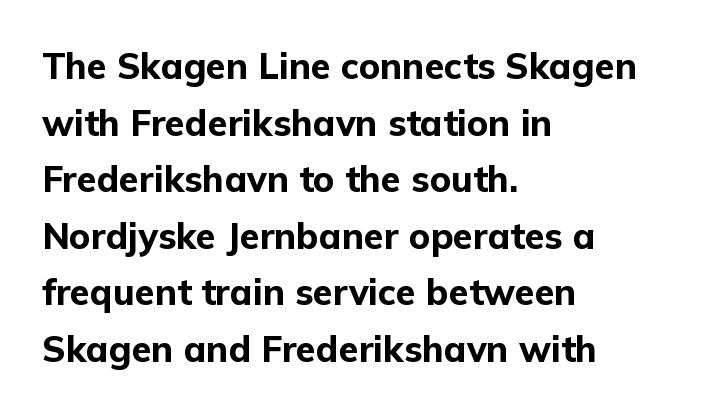
The rendering anchors every line to the left-hand side. The type family on display is of the sans-serif kind. Here the glyphs are tracked normally, forming tight word shapes. Rendered with straight, roman letterforms. The passage shown is typed in a proportional face where columns would drift. Whoever set this chose a conventional vertical rhythm.
